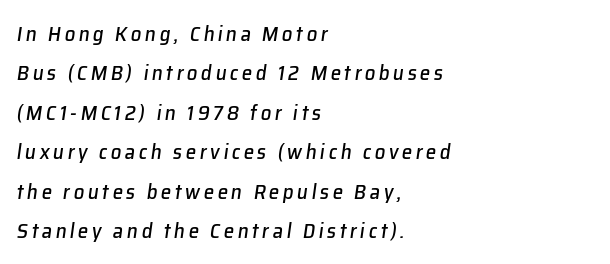
The image shows 21 px text type, italic (leaning right); set left-aligned, line spacing 1.88x, not underlined.
